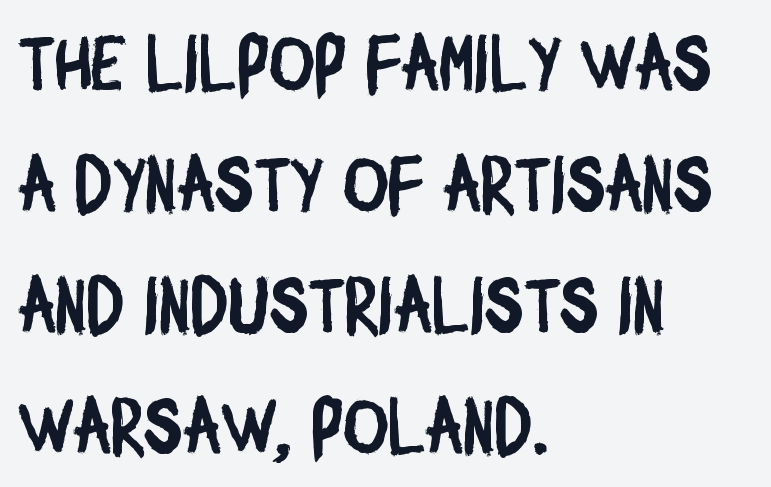
{"serif": "no", "width": "condensed", "stroke_contrast": "low", "x_height": "large", "monospaced": "no", "underline": "no", "align": "left", "line_spacing": "normal", "line_spacing_ratio": 1.57, "letter_spacing": "normal", "letter_spacing_em": 0.0, "glyph_px": 77}
